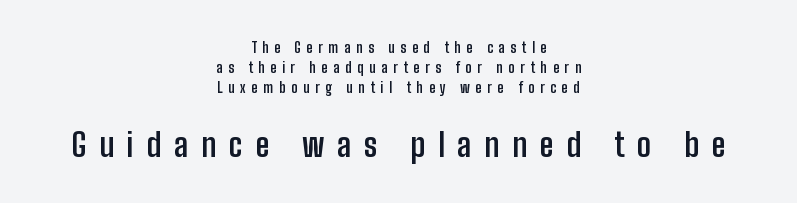
Q: Is the text bold? A: Yes.
Q: Is the text italic (slanted)? A: No, it is upright.
Q: Is the typeface a serif or a sans-serif typeface? A: Sans-serif.
Q: Is the text underlined? A: No.
Q: How is the paragraph aligned? A: Centered.
Q: Is the spacing between letters normal or unusually wide? A: Unusually wide.
Q: Is the spacing between lines tight, normal or loose? A: Normal.
Q: Which block of text is set in a larger size, the first (top) or the second (bottom)? A: The second (bottom) one.
Q: Width (condensed, normal, or wide)? A: Condensed.
Q: Stroke contrast? A: Low.
Q: x-height? A: Medium.
Q: Monospaced? A: No.
